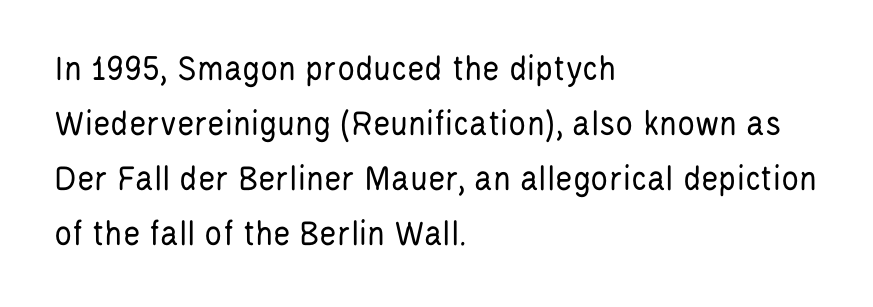
{"serif": "no", "italic": "no", "bold": "no", "weight": "regular", "width": "condensed", "stroke_contrast": "low", "x_height": "large", "monospaced": "no", "underline": "no", "align": "left", "line_spacing": "normal", "line_spacing_ratio": 1.49, "letter_spacing": "normal", "letter_spacing_em": 0.0, "glyph_px": 37}
